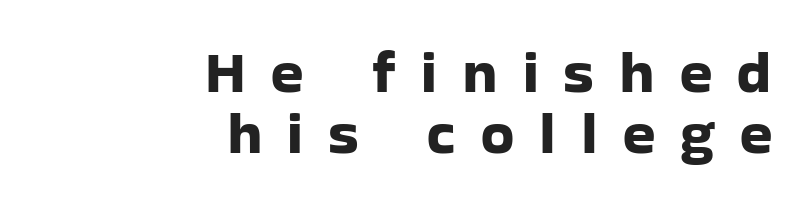
Is this a fixed-width face? No — the glyphs have proportional, varying widths. It's the straight-up-and-down kind of type. The passage is arranged like a letterhead date or caption credit — flush right. This sample uses a sans-serif face. How are the letters spaced? Widely, with obvious added tracking.
